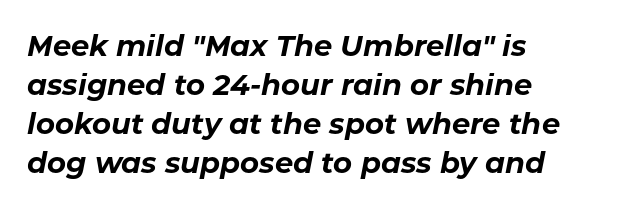
{"italic": "yes", "lean": "right", "slant_degrees": 11, "bold": "yes", "weight": "bold", "width": "normal", "stroke_contrast": "low", "x_height": "medium", "monospaced": "no", "underline": "no", "align": "left", "line_spacing": "normal", "line_spacing_ratio": 1.35, "letter_spacing": "normal", "letter_spacing_em": 0.0, "glyph_px": 29}
